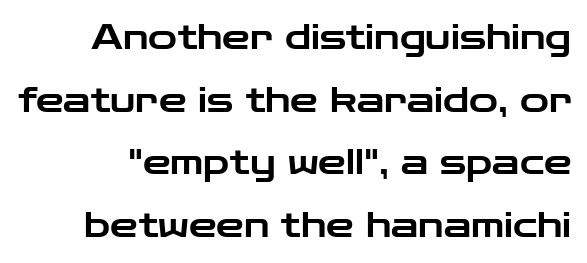
Q: Is the text italic (slanted)? A: No, it is upright.
Q: Is the typeface a serif or a sans-serif typeface? A: Sans-serif.
Q: Is the text underlined? A: No.
Q: Is the spacing between letters normal or unusually wide? A: Normal.
Q: Width (condensed, normal, or wide)? A: Wide.
Q: Stroke contrast? A: Low.
Q: x-height? A: Medium.
Q: Monospaced? A: No.
